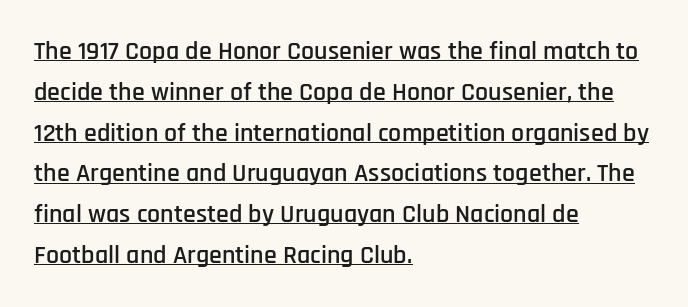
Q: Is the text italic (slanted)? A: No, it is upright.
Q: Is the text underlined? A: Yes.
Q: How is the paragraph aligned? A: Left-aligned.
Q: Is the spacing between letters normal or unusually wide? A: Normal.
Q: Is the spacing between lines tight, normal or loose? A: Normal.
